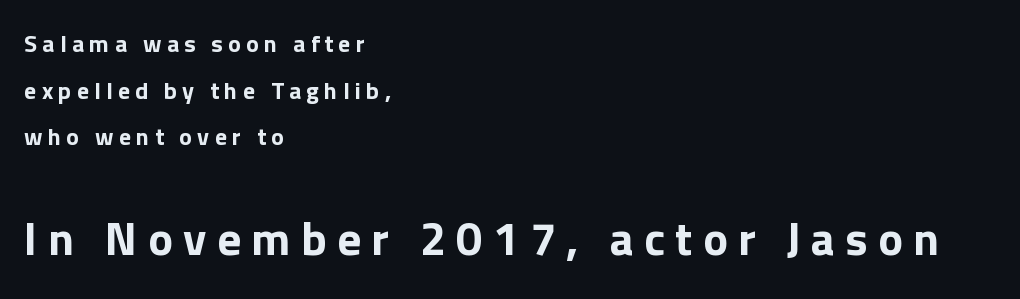
Q: Is the text bold? A: Yes.
Q: Is the text italic (slanted)? A: No, it is upright.
Q: Is the typeface a serif or a sans-serif typeface? A: Sans-serif.
Q: Is the text underlined? A: No.
Q: How is the paragraph aligned? A: Left-aligned.
Q: Is the spacing between letters normal or unusually wide? A: Unusually wide.
Q: Is the spacing between lines tight, normal or loose? A: Loose.
Q: Which block of text is set in a larger size, the first (top) or the second (bottom)? A: The second (bottom) one.
Q: Width (condensed, normal, or wide)? A: Normal.
Q: x-height? A: Medium.
Q: Monospaced? A: No.
